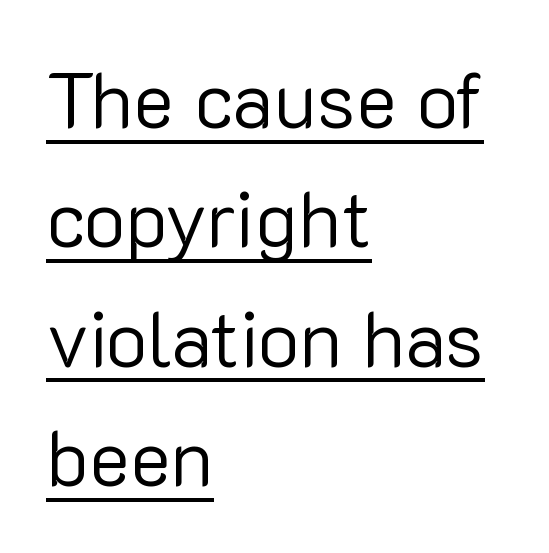
{"serif": "no", "italic": "no", "bold": "no", "weight": "regular", "width": "normal", "stroke_contrast": "low", "x_height": "medium", "monospaced": "no", "underline": "yes", "align": "left", "line_spacing": "normal", "line_spacing_ratio": 1.53, "letter_spacing": "normal", "letter_spacing_em": 0.0, "glyph_px": 78}
